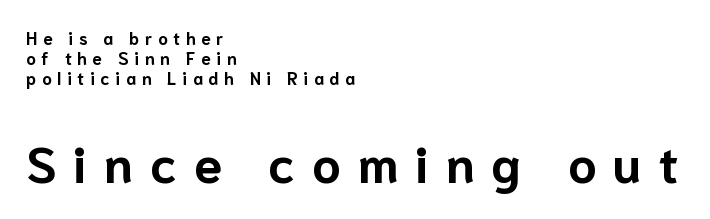
Loose tracking; the words dissolve into strings of separated letters. Do the characters align in a grid? No, the font is proportional. Teacher's note: observe the even left margin — that is flush-left alignment. Quick note: underline off. Here the second block reads like a headline and the first like body copy. Bold? Absolutely — the strokes are thick and heavy.
